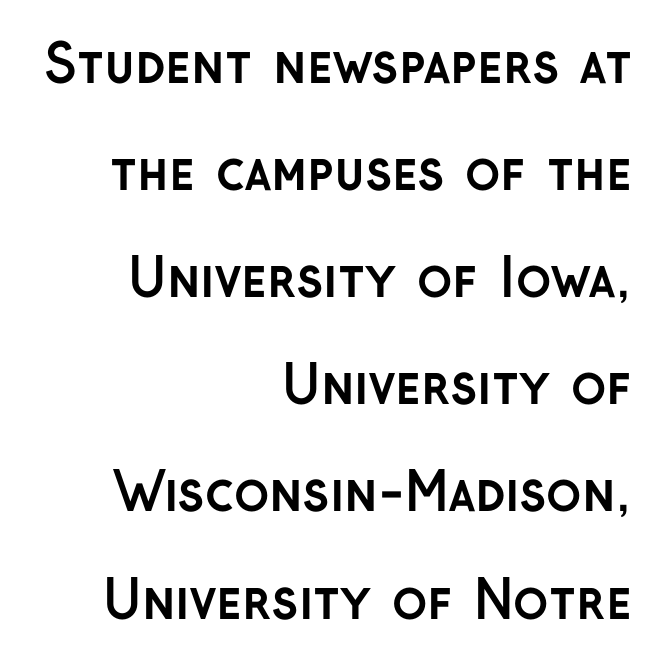
{"serif": "no", "italic": "no", "bold": "yes", "weight": "semibold", "width": "normal", "stroke_contrast": "low", "x_height": "medium", "monospaced": "no", "underline": "no", "align": "right", "line_spacing": "loose", "line_spacing_ratio": 2.06, "letter_spacing": "normal", "letter_spacing_em": 0.0, "glyph_px": 52}
